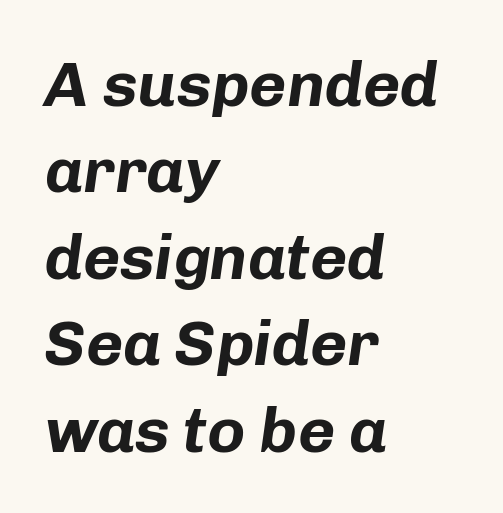
The image shows 64 px bold type, italic (leaning right); set left-aligned, normal line spacing (1.35x), normal letter spacing, not underlined; low stroke contrast and a medium x-height.
